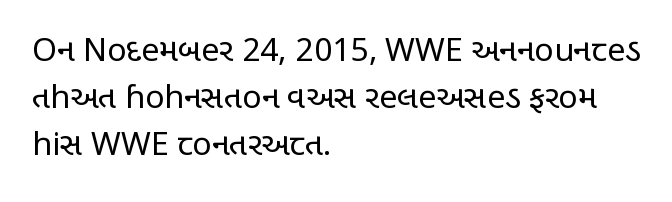
Q: Is the text bold? A: No.
Q: Is the text italic (slanted)? A: No, it is upright.
Q: Is the typeface a serif or a sans-serif typeface? A: Sans-serif.
Q: Is the text underlined? A: No.
Q: How is the paragraph aligned? A: Left-aligned.
Q: Is the spacing between letters normal or unusually wide? A: Normal.
Q: Is the spacing between lines tight, normal or loose? A: Normal.
Q: Width (condensed, normal, or wide)? A: Condensed.
Q: Stroke contrast? A: Low.
Q: x-height? A: Large.
Q: Monospaced? A: No.
